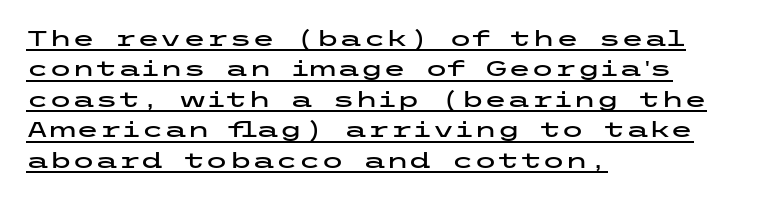
{"italic": "no", "underline": "yes", "align": "left", "line_spacing": "normal", "line_spacing_ratio": 1.45, "letter_spacing": "normal", "letter_spacing_em": 0.0, "glyph_px": 21}
